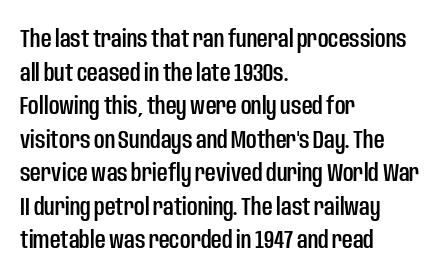
Q: Is the text italic (slanted)? A: No, it is upright.
Q: Is the text underlined? A: No.
Q: How is the paragraph aligned? A: Left-aligned.
Q: Is the spacing between letters normal or unusually wide? A: Normal.
Q: Is the spacing between lines tight, normal or loose? A: Normal.
